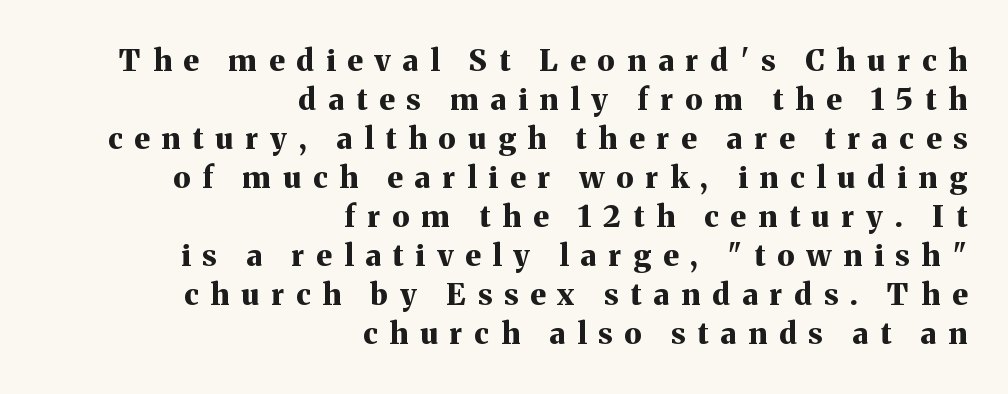
{"serif": "yes", "italic": "no", "bold": "yes", "weight": "bold", "width": "normal", "stroke_contrast": "medium", "x_height": "medium", "monospaced": "no", "underline": "no", "align": "right", "line_spacing": "normal", "line_spacing_ratio": 1.3, "letter_spacing": "wide", "letter_spacing_em": 0.4, "glyph_px": 30}
